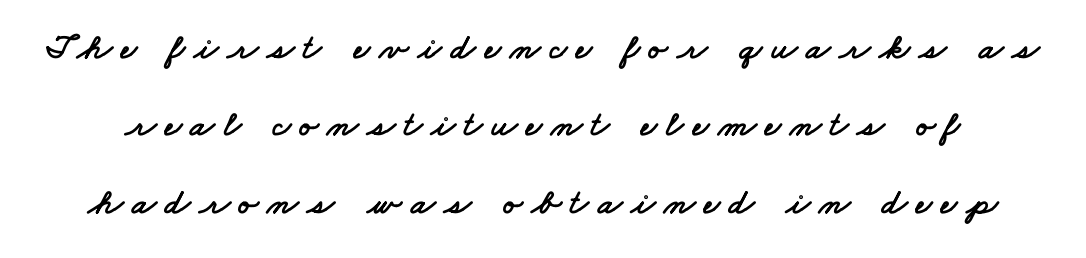
{"serif": "no", "width": "wide", "stroke_contrast": "low", "x_height": "small", "monospaced": "no", "underline": "no", "line_spacing": "loose", "line_spacing_ratio": 2.15, "letter_spacing": "wide", "letter_spacing_em": 0.24, "glyph_px": 36}
